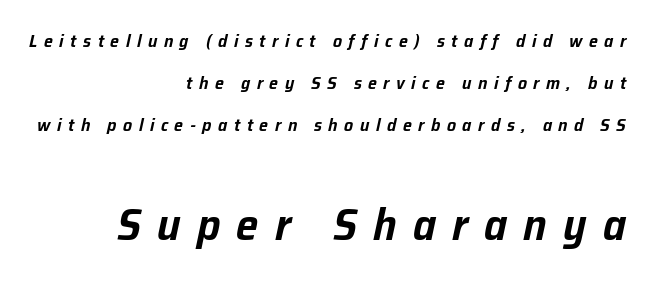
The image shows 45 px text type, italic (leaning right); set right-aligned, loose line spacing (2.34x), unusually wide letter spacing (+0.36 em), not underlined; the second (bottom) block is 2.5x larger; low stroke contrast and a medium x-height.
